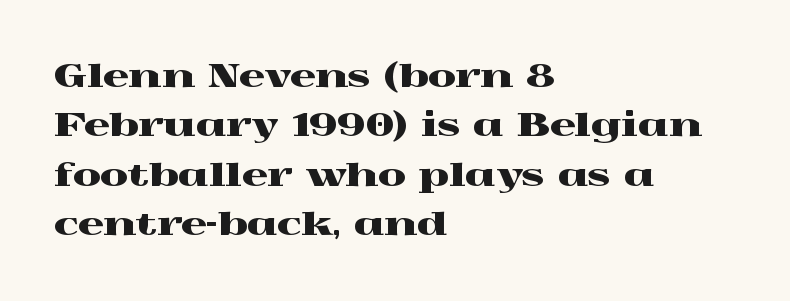
Q: Is the text italic (slanted)? A: No, it is upright.
Q: Is the typeface a serif or a sans-serif typeface? A: Serif.
Q: Is the text underlined? A: No.
Q: How is the paragraph aligned? A: Left-aligned.
Q: Is the spacing between letters normal or unusually wide? A: Normal.
Q: Is the spacing between lines tight, normal or loose? A: Normal.
Q: Width (condensed, normal, or wide)? A: Wide.
Q: x-height? A: Medium.
Q: Monospaced? A: No.
